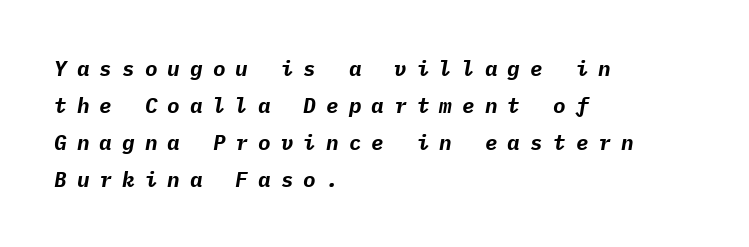
It's the slanting kind of type. Tracking here is generous; glyphs stand well apart from one another. Strokes here are thick enough to call this a true bold. A student would call this left alignment; a typographer would say flush left, rag right. Letters rest on an invisible, unmarked baseline.
